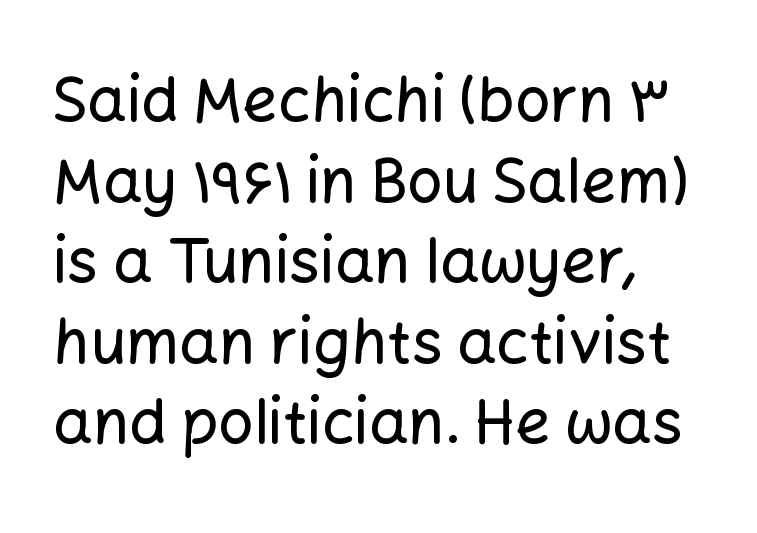
The image shows 62 px sans-serif type, upright; set left-aligned, normal line spacing (1.3x), normal letter spacing, not underlined; low stroke contrast and a medium x-height.
